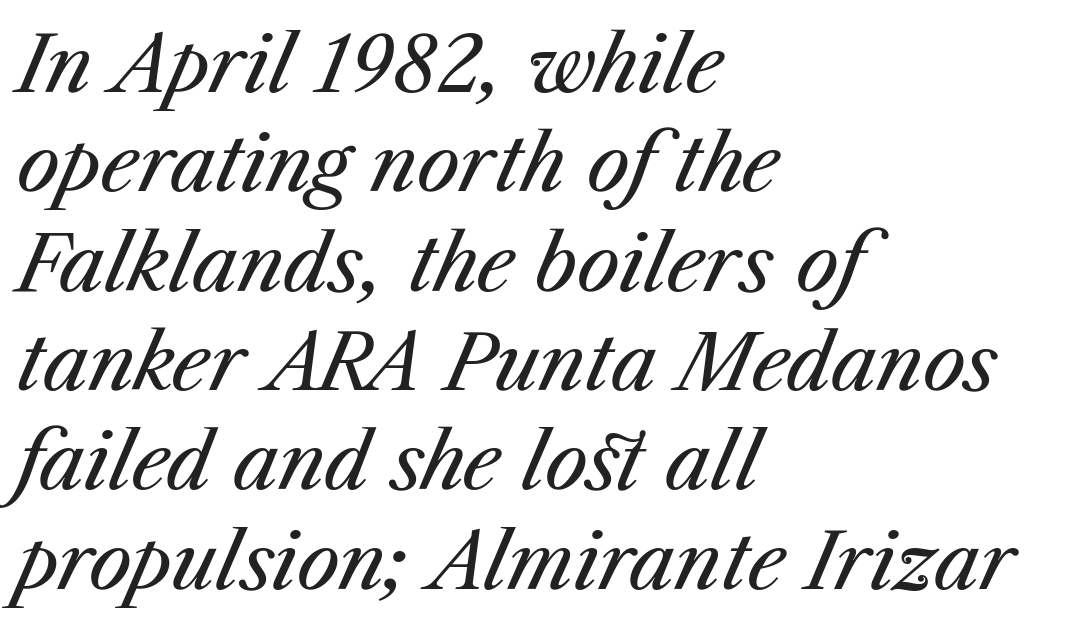
Q: Is the text bold? A: No.
Q: Is the text italic (slanted)? A: Yes, it leans right by about 23 degrees.
Q: Is the text underlined? A: No.
Q: How is the paragraph aligned? A: Left-aligned.
Q: Is the spacing between letters normal or unusually wide? A: Normal.
Q: Is the spacing between lines tight, normal or loose? A: Normal.
Q: Width (condensed, normal, or wide)? A: Normal.
Q: Stroke contrast? A: Medium.
Q: x-height? A: Medium.
Q: Monospaced? A: No.
